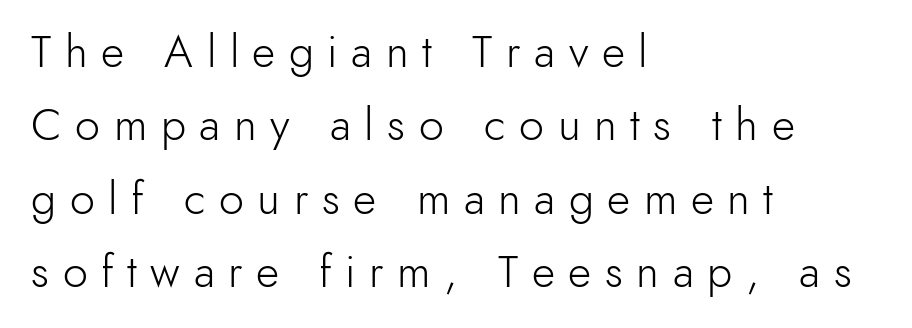
Regular leading. Spacing verdict: proportional, widths tailored to each character. Left-aligned paragraph, ragged on the right. The space directly below the letters is spotless.
